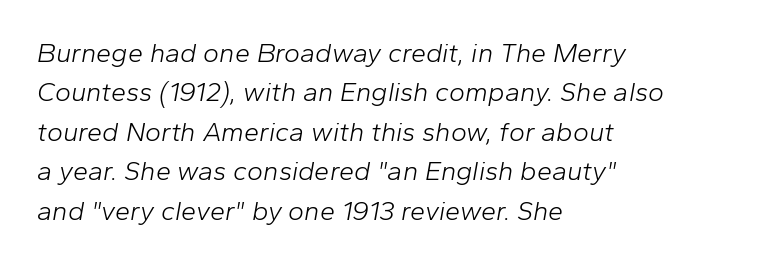
Q: Is the text bold? A: No.
Q: Is the text italic (slanted)? A: Yes, it leans right by about 10 degrees.
Q: Is the text underlined? A: No.
Q: How is the paragraph aligned? A: Left-aligned.
Q: Is the spacing between letters normal or unusually wide? A: Normal.
Q: Is the spacing between lines tight, normal or loose? A: Normal.
